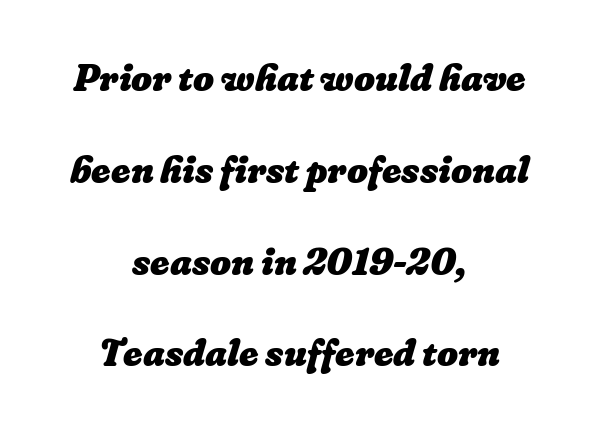
Q: Is the text bold? A: Yes.
Q: Is the text underlined? A: No.
Q: How is the paragraph aligned? A: Centered.
Q: Is the spacing between letters normal or unusually wide? A: Normal.
Q: Is the spacing between lines tight, normal or loose? A: Loose.
Q: Width (condensed, normal, or wide)? A: Normal.
Q: Stroke contrast? A: Low.
Q: x-height? A: Medium.
Q: Monospaced? A: No.
